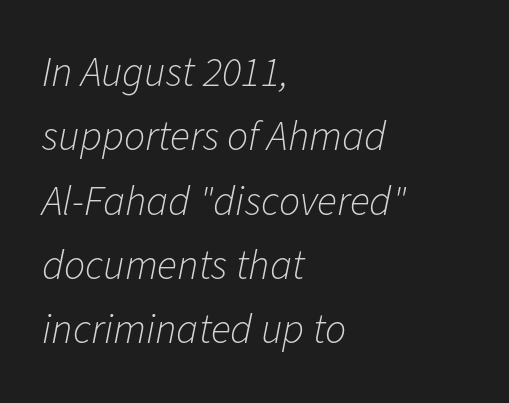
Q: Is the text bold? A: No.
Q: Is the text italic (slanted)? A: Yes, it leans right by about 11 degrees.
Q: Is the text underlined? A: No.
Q: How is the paragraph aligned? A: Left-aligned.
Q: Is the spacing between letters normal or unusually wide? A: Normal.
Q: Is the spacing between lines tight, normal or loose? A: Normal.
Q: Width (condensed, normal, or wide)? A: Normal.
Q: Stroke contrast? A: Low.
Q: x-height? A: Medium.
Q: Monospaced? A: No.
